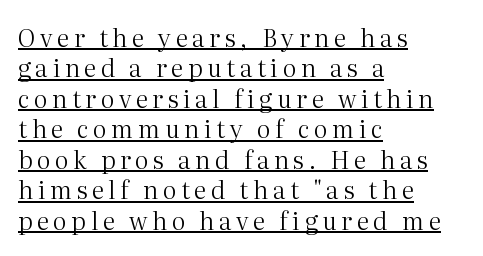
The image shows 24 px text type, upright; set left-aligned, normal line spacing (1.27x), unusually wide letter spacing (+0.2 em), underlined.
